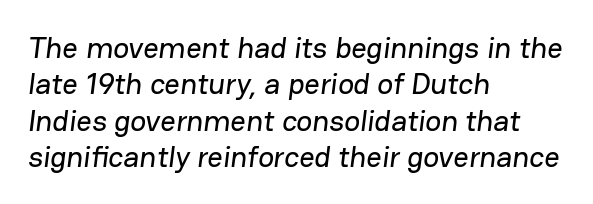
Q: Is the typeface a serif or a sans-serif typeface? A: Sans-serif.
Q: Is the text underlined? A: No.
Q: How is the paragraph aligned? A: Left-aligned.
Q: Is the spacing between letters normal or unusually wide? A: Normal.
Q: Width (condensed, normal, or wide)? A: Normal.
Q: Stroke contrast? A: Low.
Q: x-height? A: Medium.
Q: Monospaced? A: No.
